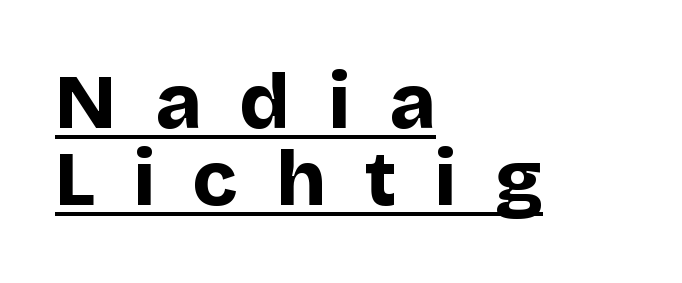
Q: Is the text bold? A: Yes.
Q: Is the text italic (slanted)? A: No, it is upright.
Q: Is the typeface a serif or a sans-serif typeface? A: Sans-serif.
Q: Is the text underlined? A: Yes.
Q: How is the paragraph aligned? A: Left-aligned.
Q: Is the spacing between letters normal or unusually wide? A: Unusually wide.
Q: Is the spacing between lines tight, normal or loose? A: Tight.
Q: Width (condensed, normal, or wide)? A: Normal.
Q: Stroke contrast? A: Low.
Q: x-height? A: Large.
Q: Monospaced? A: No.
